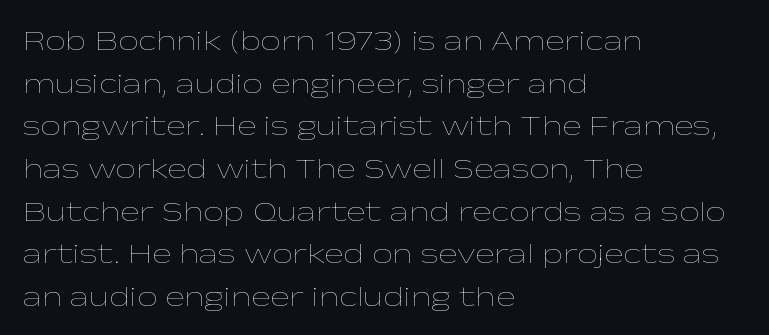
{"italic": "no", "bold": "no", "weight": "thin", "width": "wide", "stroke_contrast": "low", "x_height": "medium", "monospaced": "no", "underline": "no", "align": "left", "line_spacing": "normal", "line_spacing_ratio": 1.47, "letter_spacing": "normal", "letter_spacing_em": 0.0, "glyph_px": 29}
